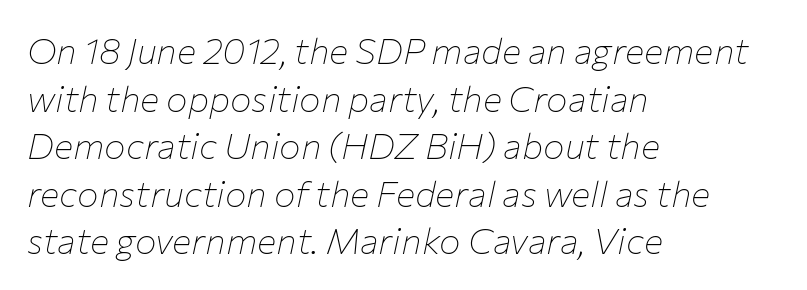
The image shows 36 px thin type, italic (leaning right); set left-aligned, normal line spacing (1.32x), normal letter spacing, not underlined; low stroke contrast and a medium x-height.
